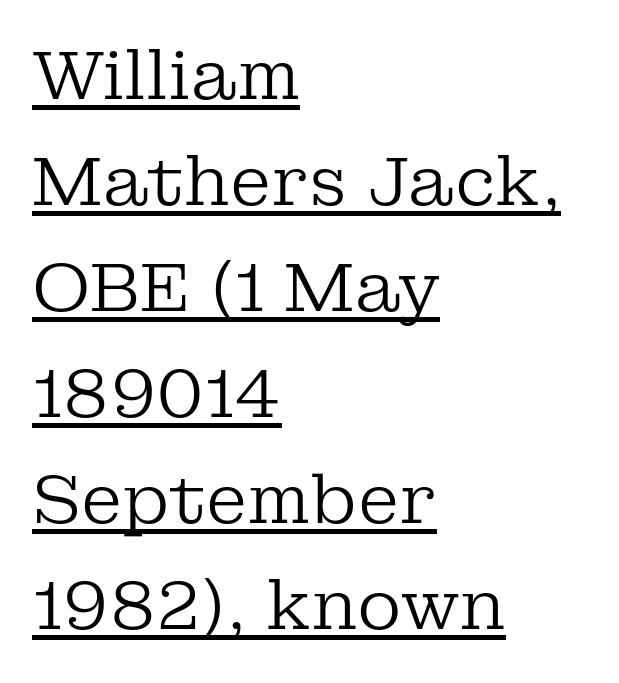
{"serif": "yes", "italic": "no", "bold": "no", "weight": "regular", "width": "normal", "stroke_contrast": "low", "x_height": "medium", "monospaced": "no", "underline": "yes", "align": "left", "line_spacing": "normal", "line_spacing_ratio": 1.56, "letter_spacing": "normal", "letter_spacing_em": 0.0, "glyph_px": 68}
